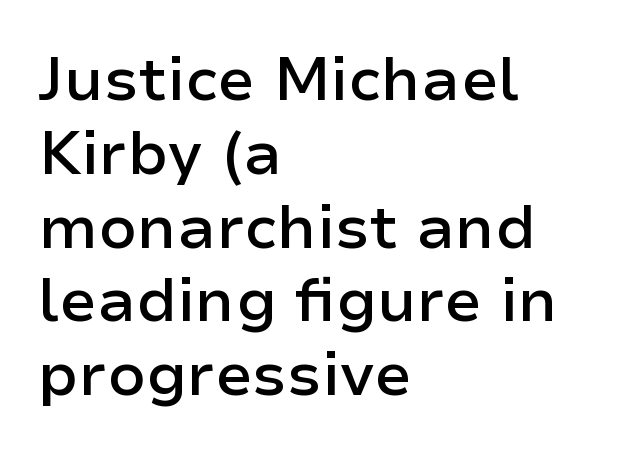
Font category for this specimen: sans-serif. Looks like regular typesetting: each glyph gets only the width it needs. What stands out about the letter spacing? Nothing — it is the standard amount. Casual observation: everything's shoved over to the left.
